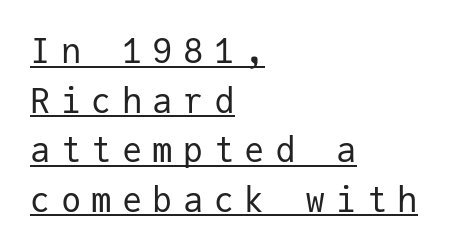
{"serif": "no", "italic": "no", "bold": "no", "weight": "regular", "width": "normal", "stroke_contrast": "low", "x_height": "medium", "monospaced": "yes", "underline": "yes", "align": "left", "line_spacing": "normal", "line_spacing_ratio": 1.46, "letter_spacing": "wide", "letter_spacing_em": 0.3, "glyph_px": 34}
